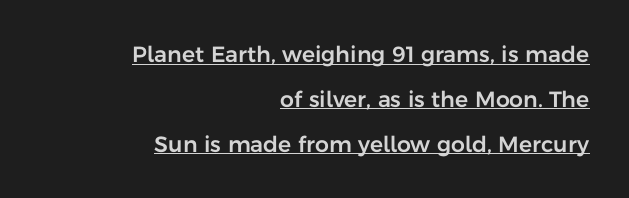
Q: Is the text italic (slanted)? A: No, it is upright.
Q: Is the text underlined? A: Yes.
Q: How is the paragraph aligned? A: Right-aligned.
Q: Is the spacing between letters normal or unusually wide? A: Normal.
Q: Is the spacing between lines tight, normal or loose? A: Loose.
